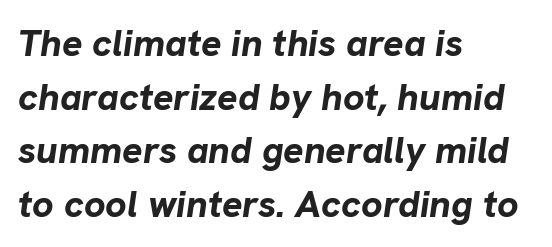
Rendered with sloped, italic letterforms. Normally led — the rows are evenly, conventionally spaced. Typographic density is high because the face is bold. Proportional: the letters do not fall into vertical columns. Tracking here is standard; glyphs follow each other at the usual distance.
